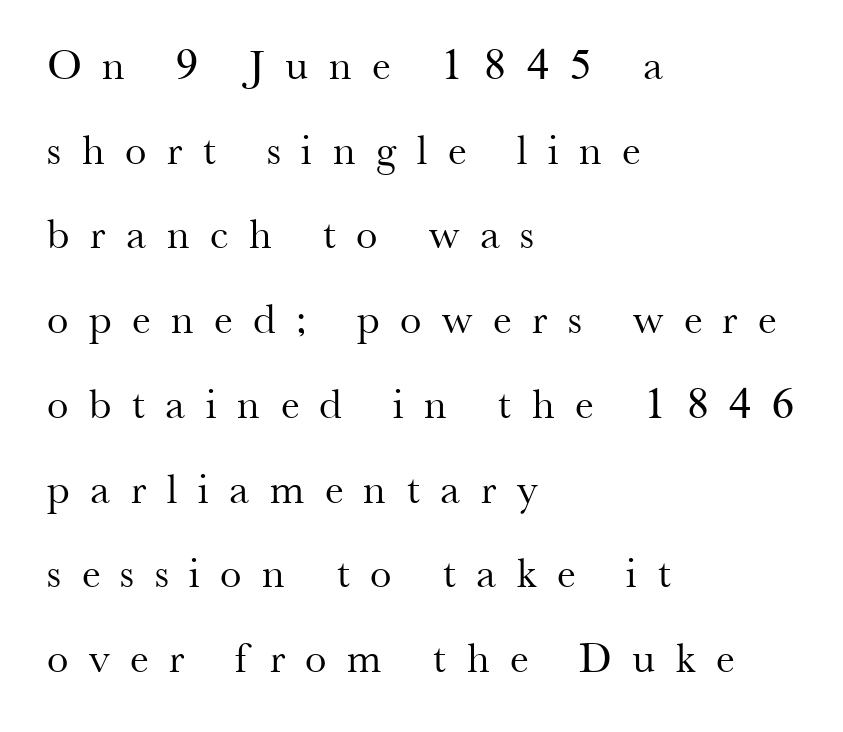
Regarding leading, the lines here are spaced well apart. The passage shown is typeset with a serif family. The rendering inserts visible extra space after every character. A light-to-regular cut is what we see here. The passage shown is typed in a proportional face where columns would drift.
